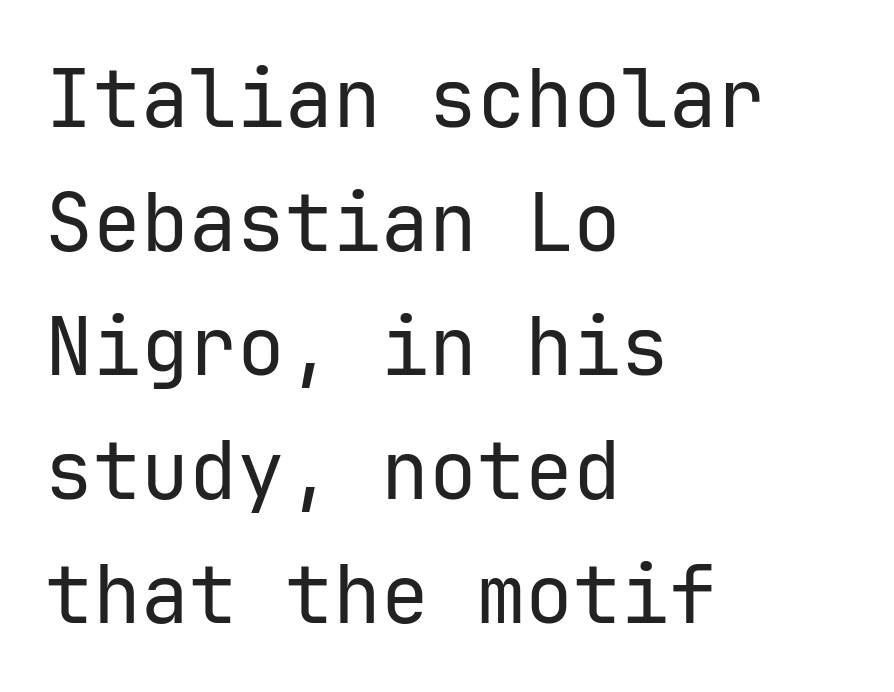
The image shows 80 px regular-weight sans-serif type, upright, monospaced; set left-aligned, normal line spacing (1.55x), normal letter spacing, not underlined; low stroke contrast and a medium x-height.
